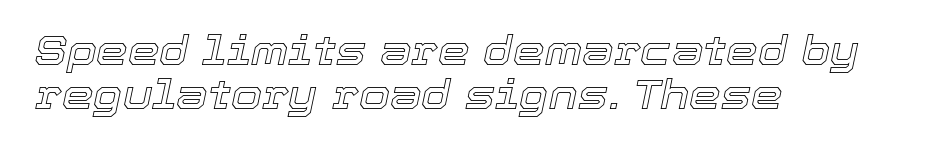
The image shows 40 px text type, italic (leaning right); set left-aligned, tight line spacing (1.09x), normal letter spacing, not underlined; a medium x-height.
